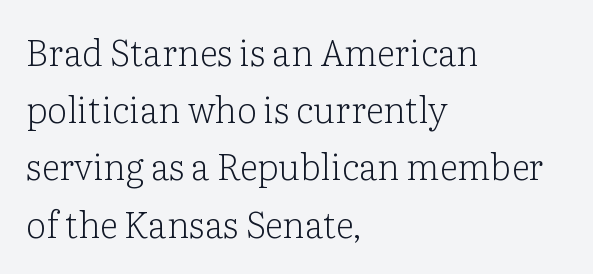
The image shows 36 px light serif type, upright; set left-aligned, normal line spacing (1.59x), normal letter spacing, not underlined; low stroke contrast and a medium x-height.
